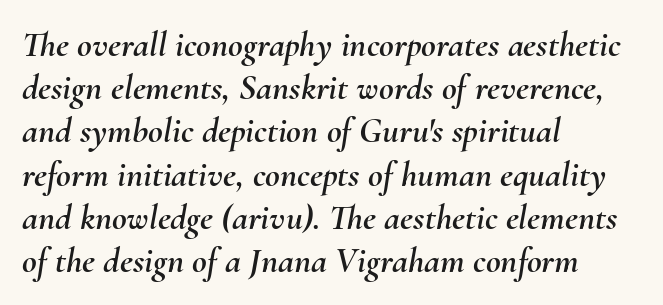
Inter-character spacing is left at the font's built-in metrics. Descenders hang freely into open space. Horizontally, the lines are justified to the leading edge only. The face used here is proportionally spaced, like ordinary book or web type. Slant detected: the letters are inclined.
